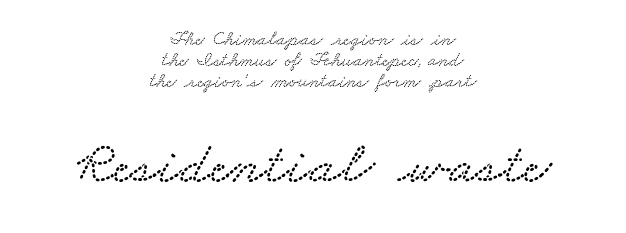
The lines are quadded center. Type size steps up from the first block to the second. This sample trades vertical openness for compactness between lines. The space directly below the letters is spotless. Does extra space separate the letters? No, they use regular spacing.
